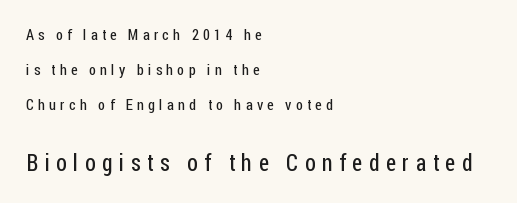
Q: Is the text bold? A: No.
Q: Is the text italic (slanted)? A: No, it is upright.
Q: Is the text underlined? A: No.
Q: How is the paragraph aligned? A: Left-aligned.
Q: Is the spacing between letters normal or unusually wide? A: Unusually wide.
Q: Is the spacing between lines tight, normal or loose? A: Loose.
Q: Which block of text is set in a larger size, the first (top) or the second (bottom)? A: The second (bottom) one.
